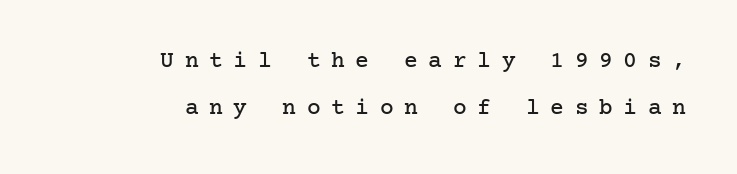
Q: Is the text italic (slanted)? A: No, it is upright.
Q: Is the text underlined? A: No.
Q: How is the paragraph aligned? A: Right-aligned.
Q: Is the spacing between letters normal or unusually wide? A: Unusually wide.
Q: Is the spacing between lines tight, normal or loose? A: Loose.
